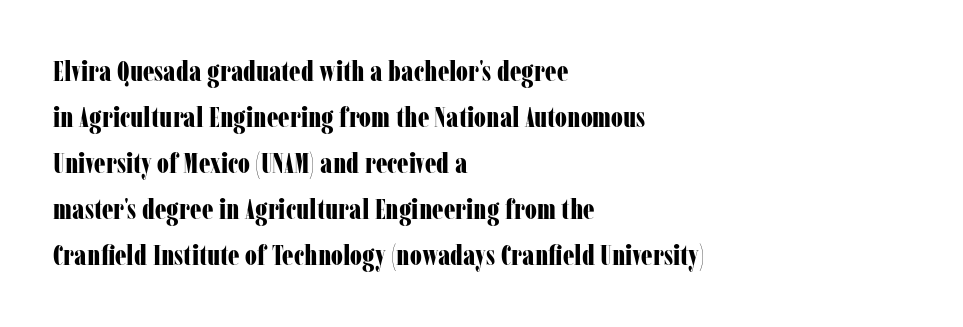
The image shows 29 px bold, condensed serif type, upright; set left-aligned, normal line spacing (1.59x), normal letter spacing, not underlined; low stroke contrast and a medium x-height.
